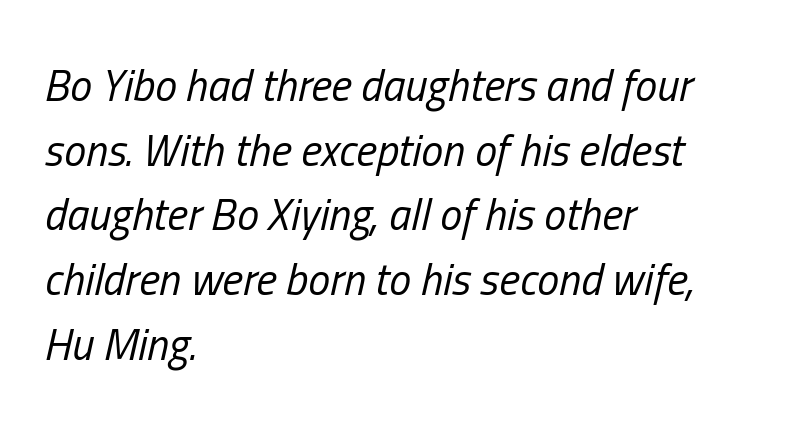
In terms of letterspacing, this is plain default setting. Students, observe: this is what conventionally led text looks like. Any mark beneath the type? The region is blank. Is this a heavy cut? Hardly; it is regular or lighter. All the whitespace from short lines collects on the right.
